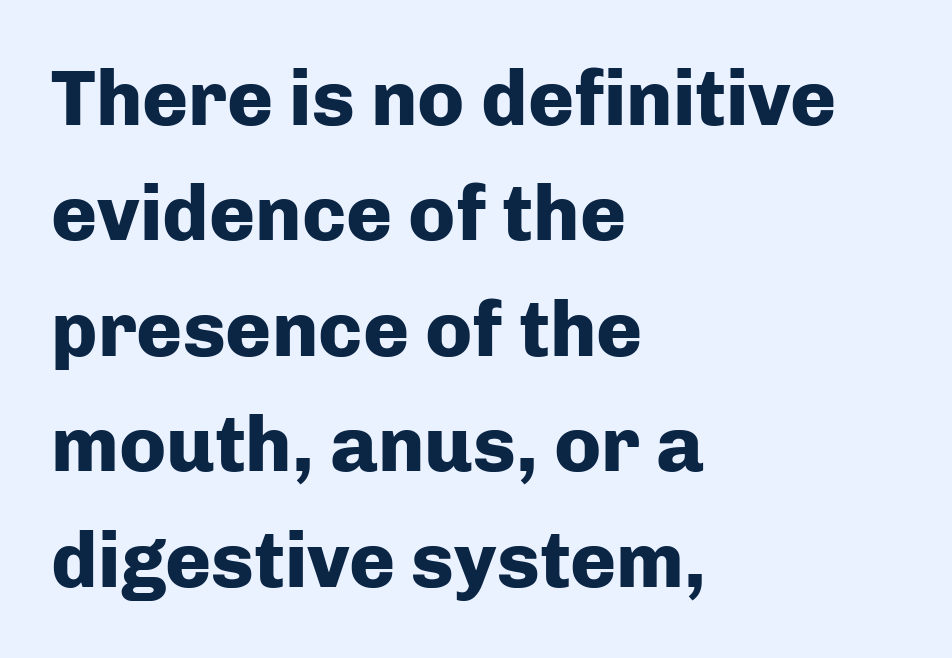
{"serif": "no", "italic": "no", "bold": "yes", "weight": "heavy", "width": "normal", "stroke_contrast": "low", "x_height": "medium", "monospaced": "no", "underline": "no", "align": "left", "line_spacing": "normal", "line_spacing_ratio": 1.48, "letter_spacing": "normal", "letter_spacing_em": 0.0, "glyph_px": 78}
